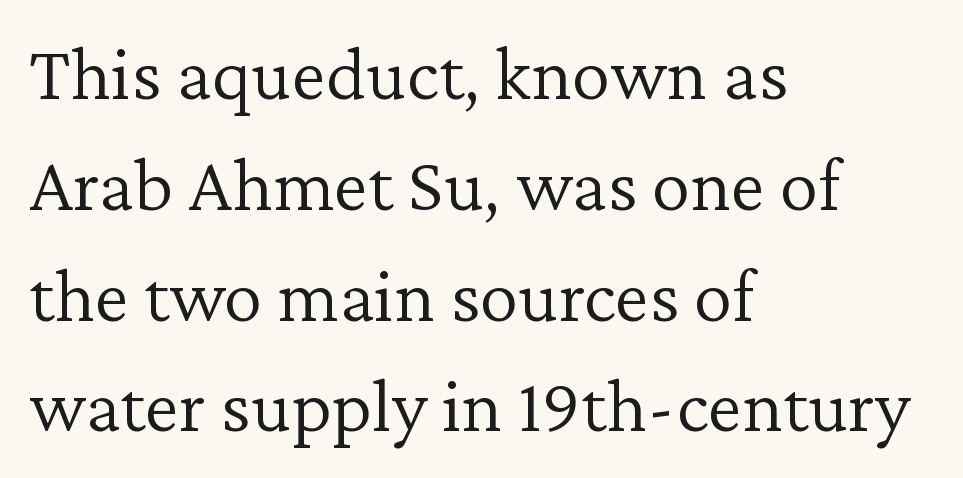
The image shows 78 px light serif type, upright; set left-aligned, normal line spacing (1.42x), normal letter spacing, not underlined; low stroke contrast and a medium x-height.
